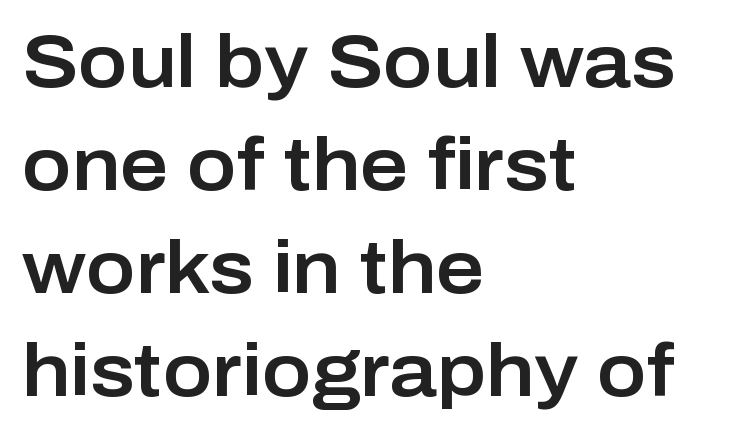
Q: Is the text italic (slanted)? A: No, it is upright.
Q: Is the typeface a serif or a sans-serif typeface? A: Sans-serif.
Q: Is the text underlined? A: No.
Q: How is the paragraph aligned? A: Left-aligned.
Q: Is the spacing between letters normal or unusually wide? A: Normal.
Q: Is the spacing between lines tight, normal or loose? A: Normal.
Q: Width (condensed, normal, or wide)? A: Normal.
Q: Stroke contrast? A: Low.
Q: x-height? A: Medium.
Q: Monospaced? A: No.
